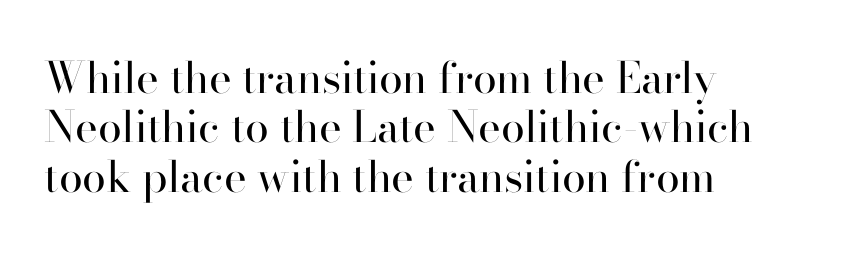
Q: Is the text bold? A: No.
Q: Is the text italic (slanted)? A: No, it is upright.
Q: Is the typeface a serif or a sans-serif typeface? A: Serif.
Q: Is the text underlined? A: No.
Q: How is the paragraph aligned? A: Left-aligned.
Q: Is the spacing between letters normal or unusually wide? A: Normal.
Q: Is the spacing between lines tight, normal or loose? A: Tight.
Q: Width (condensed, normal, or wide)? A: Normal.
Q: Stroke contrast? A: High.
Q: x-height? A: Small.
Q: Monospaced? A: No.
